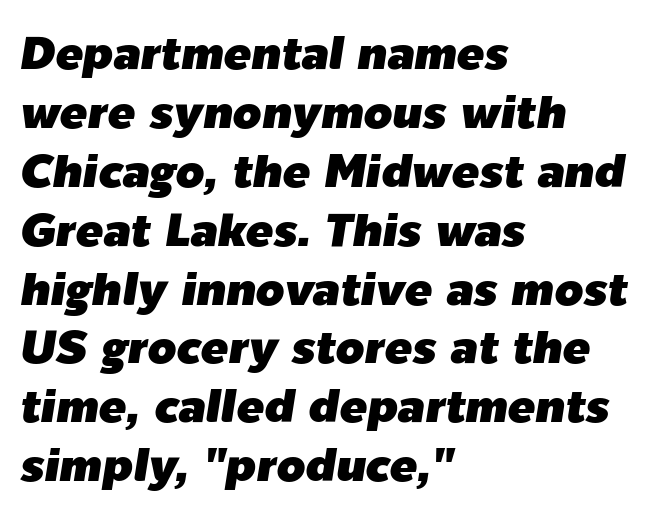
Check the space under the baseline: it is left empty. Vertical spacing — default. Looks like regular typesetting: each glyph gets only the width it needs. Nothing unusual about the tracking: characters are spaced as the font intends.
